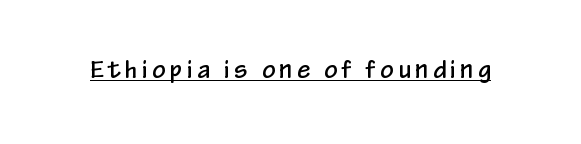
Q: Is the text italic (slanted)? A: No, it is upright.
Q: Is the text underlined? A: Yes.
Q: Is the spacing between letters normal or unusually wide? A: Unusually wide.
